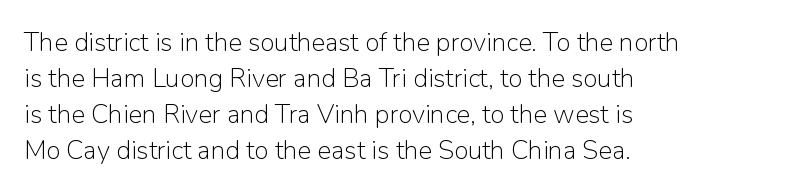
The image shows 26 px text type, upright; set left-aligned, normal line spacing (1.39x), normal letter spacing, not underlined.
